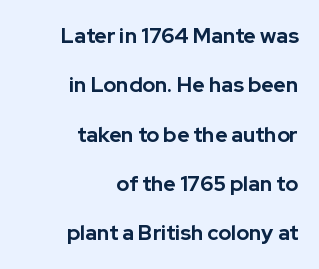
The characters look thick and weighty, a clear bold. Between one letter and the next there's only the usual sliver of space. This sample trades compactness for vertical openness between lines. Teacher's note: observe the even right margin — that is flush-right alignment. Any mark beneath the type? The region is blank. Italic? Not at all — the glyphs are vertical.
